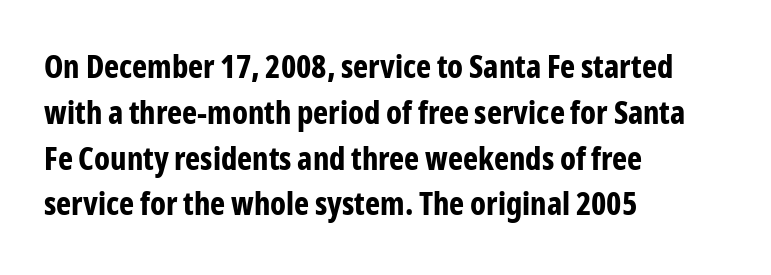
You could not count columns in this text — the font is proportionally spaced. Anything drawn beneath the words? Only blank space. The lettering stays uniformly vertical, giving the passage a roman look. If you drew a ruler down the left edge, every line would touch it. Glyph-to-glyph distance matches everyday printed text.
